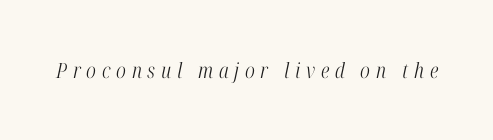
The image shows 21 px text type, italic (leaning right); set unusually wide letter spacing (+0.27 em), not underlined.
